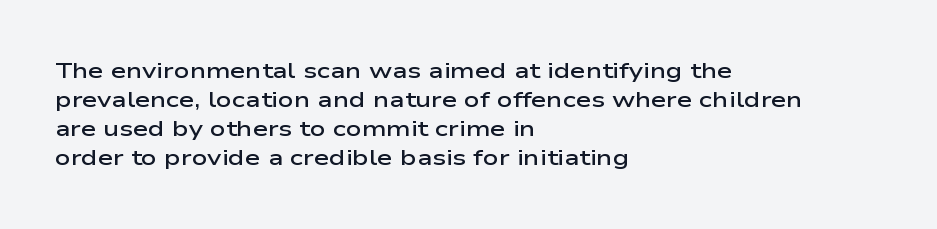
The image shows 22 px text type, upright; set left-aligned, normal line spacing (1.32x), normal letter spacing, not underlined.
